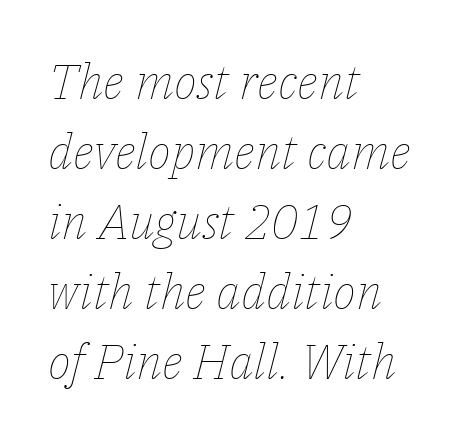
The rendering keeps characters at their native spacing. The passage is arranged the way most books set body copy — flush left. This reads as an unemphasized weight, regular at the heaviest. Unmarked baselines from the first word to the last. One glance says typical: line gaps are just what's usual. Varying glyph widths throughout — classic text-font behaviour.
